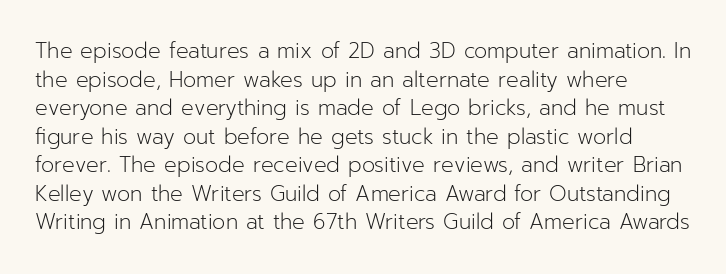
The letterforms sit at book weight or below. Is there much room between lines? A standard amount, neither cramped nor airy. This rendering leaves character spacing at its baseline value. The letters stand upright; this is a roman face. Lines of text with bare space underneath.
